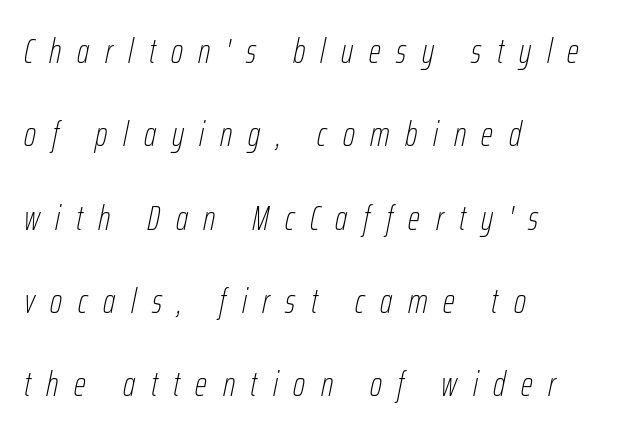
{"italic": "yes", "lean": "right", "slant_degrees": 12, "bold": "no", "weight": "thin", "width": "condensed", "stroke_contrast": "low", "x_height": "medium", "monospaced": "no", "underline": "no", "align": "left", "line_spacing": "loose", "line_spacing_ratio": 2.45, "letter_spacing": "wide", "letter_spacing_em": 0.46, "glyph_px": 34}
